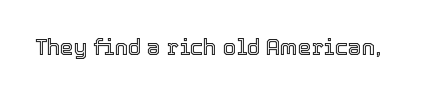
Tall strokes in this sample are plumb rather than angled. Short note: letters normally spaced. Lines of text with bare space underneath.
